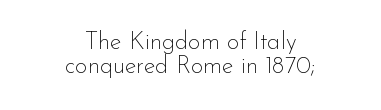
The vertical gap from one line to the next is small. Each word holds together tightly as a unit, with standard inter-letter gaps. Stroke thickness stays within the range of a standard reading face or lighter. A centered setting, common on invitations and titles, is used for this passage.
